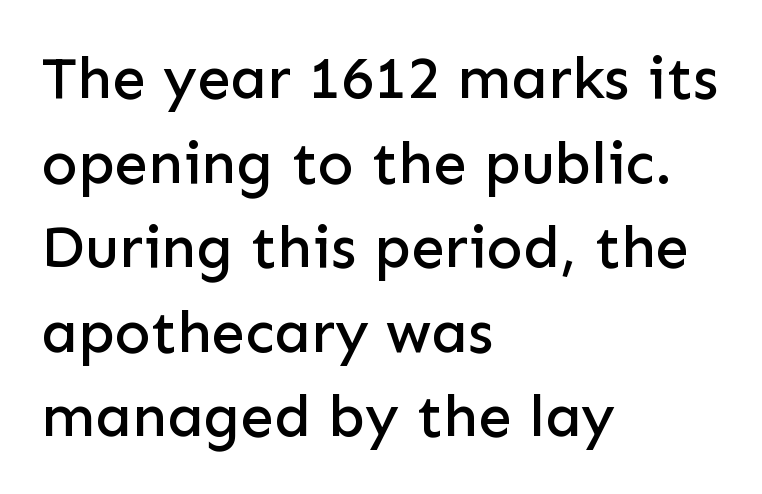
{"serif": "no", "italic": "no", "width": "normal", "stroke_contrast": "low", "x_height": "medium", "monospaced": "no", "underline": "no", "align": "left", "line_spacing": "normal", "line_spacing_ratio": 1.41, "letter_spacing": "normal", "letter_spacing_em": 0.0, "glyph_px": 60}
